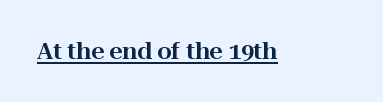
{"italic": "no", "underline": "yes", "letter_spacing": "normal", "letter_spacing_em": 0.0, "glyph_px": 23}
